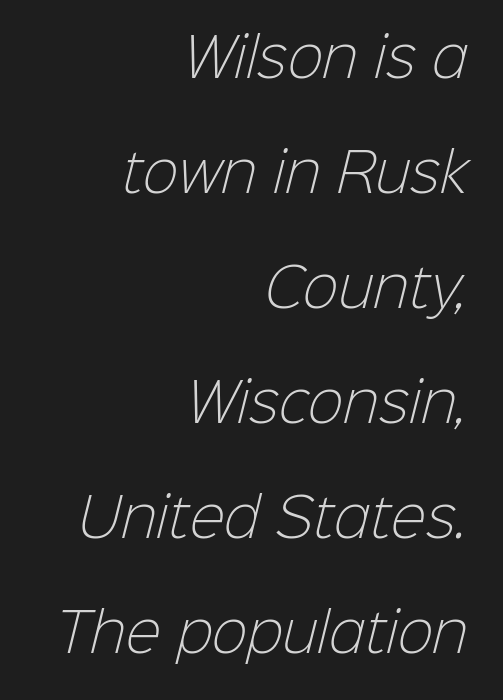
The image shows 53 px light sans-serif type; set right-aligned, loose line spacing (2.17x), normal letter spacing, not underlined; low stroke contrast and a medium x-height.
